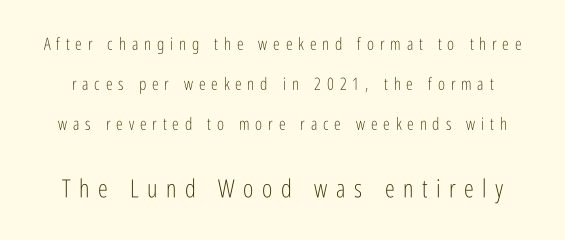
The image shows 25 px text type, upright; set loose line spacing (2.36x), unusually wide letter spacing (+0.34 em), not underlined; the second (bottom) block is 1.47x larger.
